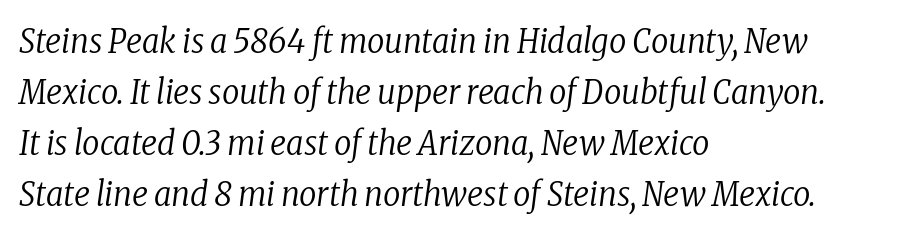
The image shows 34 px regular-weight, condensed serif type, italic (leaning right); set left-aligned, normal line spacing (1.5x), normal letter spacing, not underlined; low stroke contrast and a medium x-height.
